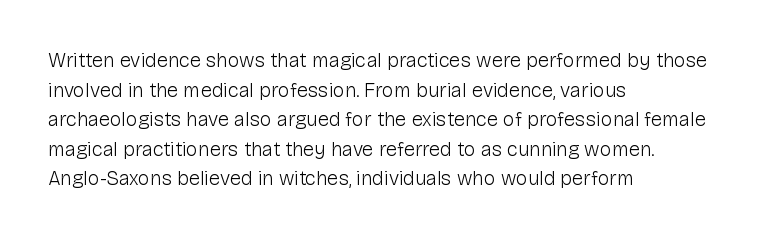
Q: Is the text bold? A: No.
Q: Is the text italic (slanted)? A: No, it is upright.
Q: Is the text underlined? A: No.
Q: How is the paragraph aligned? A: Left-aligned.
Q: Is the spacing between letters normal or unusually wide? A: Normal.
Q: Is the spacing between lines tight, normal or loose? A: Normal.
